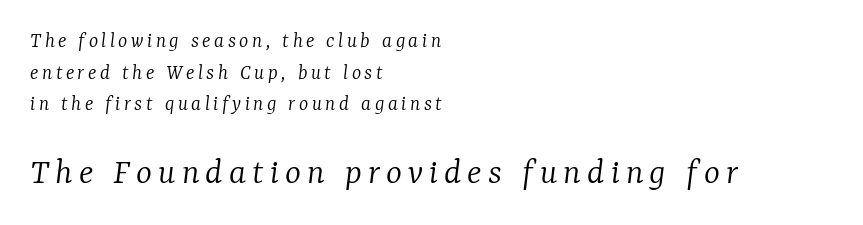
Q: Is the text bold? A: No.
Q: Is the text italic (slanted)? A: Yes, it leans right by about 7 degrees.
Q: Is the typeface a serif or a sans-serif typeface? A: Serif.
Q: Is the text underlined? A: No.
Q: How is the paragraph aligned? A: Left-aligned.
Q: Is the spacing between lines tight, normal or loose? A: Normal.
Q: Which block of text is set in a larger size, the first (top) or the second (bottom)? A: The second (bottom) one.
Q: Width (condensed, normal, or wide)? A: Normal.
Q: Stroke contrast? A: Low.
Q: x-height? A: Medium.
Q: Monospaced? A: No.
